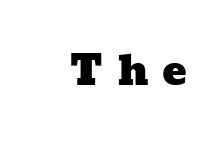
Each letter keeps its own natural width here, so spacing adapts to shape. The foot of each line stays bare and open. Here the glyphs are tracked loosely, breaking word shapes into spaced letters.
